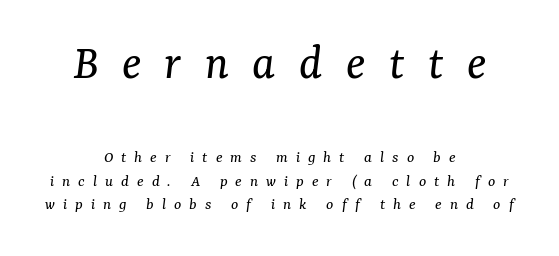
The image shows 50 px regular-weight serif type, italic (leaning right); set centered, normal line spacing (1.37x), unusually wide letter spacing (+0.47 em), not underlined; the first (top) block is 2.94x larger; medium stroke contrast and a medium x-height.
